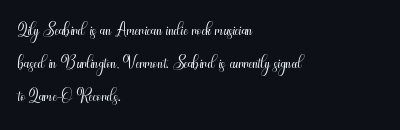
These lines sit exactly where default settings would place them. Students, note that the glyphs here touch the page at normal intervals. The passage shown is not bold in any degree. In CSS terms this would be text-align: left. Underlining? Definitely not there.
